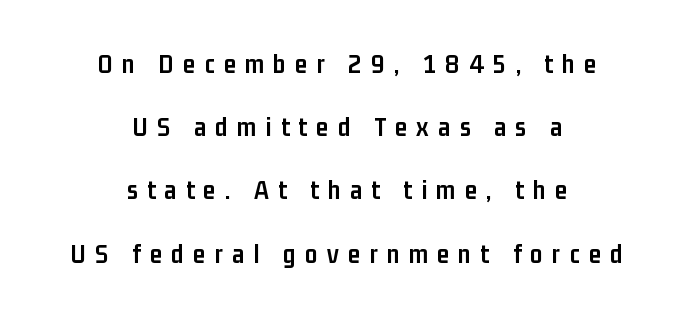
Q: Is the text bold? A: Yes.
Q: Is the text italic (slanted)? A: No, it is upright.
Q: Is the text underlined? A: No.
Q: How is the paragraph aligned? A: Centered.
Q: Is the spacing between letters normal or unusually wide? A: Unusually wide.
Q: Is the spacing between lines tight, normal or loose? A: Loose.
